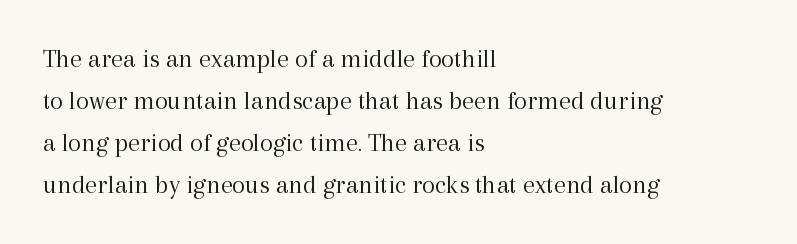
{"italic": "no", "bold": "no", "underline": "no", "align": "left", "line_spacing": "normal", "line_spacing_ratio": 1.56, "letter_spacing": "normal", "letter_spacing_em": 0.0, "glyph_px": 27}
